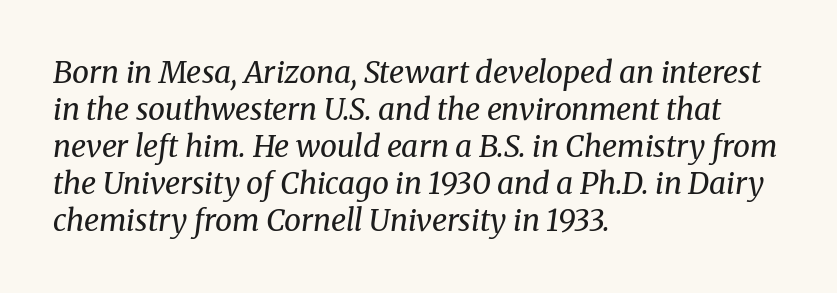
{"serif": "yes", "italic": "yes", "lean": "right", "slant_degrees": 8, "bold": "no", "weight": "regular", "width": "normal", "stroke_contrast": "medium", "x_height": "medium", "monospaced": "no", "underline": "no", "align": "left", "line_spacing_ratio": 1.23, "letter_spacing": "normal", "letter_spacing_em": 0.0, "glyph_px": 30}
